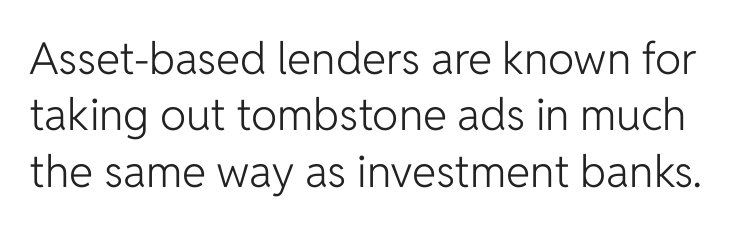
The image shows 44 px light sans-serif type, upright; set normal line spacing (1.28x), normal letter spacing, not underlined; low stroke contrast and a medium x-height.
